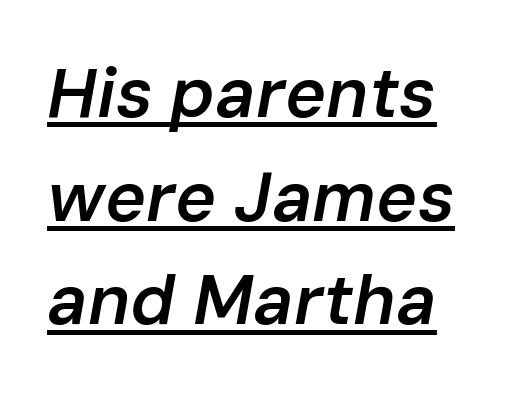
The image shows 70 px semibold type, italic (leaning right); set left-aligned, normal line spacing (1.48x), normal letter spacing, underlined; low stroke contrast and a medium x-height.
